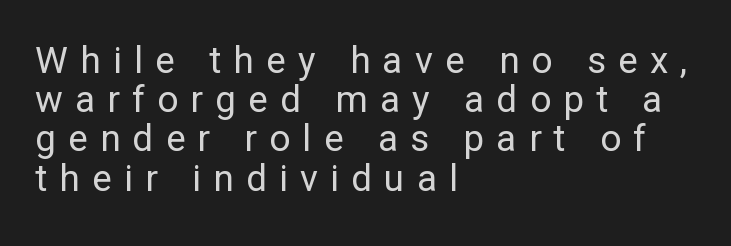
Bold? No — there's no thickening of the strokes. Horizontal alignment here is leftward, the default for most running prose. I'd call this a sans setting — the letters go barefoot. The letters are spread apart with noticeably loose tracking. The foot of each line stays bare and open. Whoever set this chose condensed vertical rhythm over breathing room.
